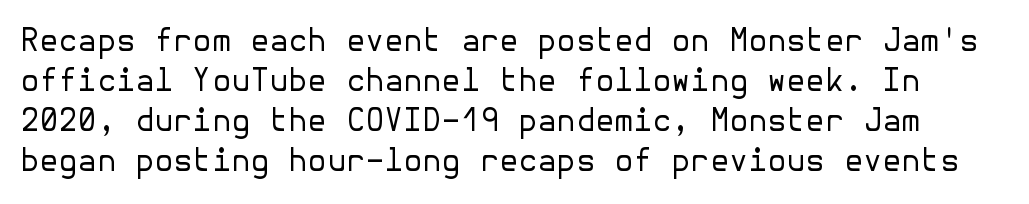
Q: Is the text bold? A: No.
Q: Is the text italic (slanted)? A: No, it is upright.
Q: Is the typeface a serif or a sans-serif typeface? A: Sans-serif.
Q: Is the text underlined? A: No.
Q: Is the spacing between letters normal or unusually wide? A: Normal.
Q: Is the spacing between lines tight, normal or loose? A: Normal.
Q: Width (condensed, normal, or wide)? A: Normal.
Q: Stroke contrast? A: Low.
Q: x-height? A: Medium.
